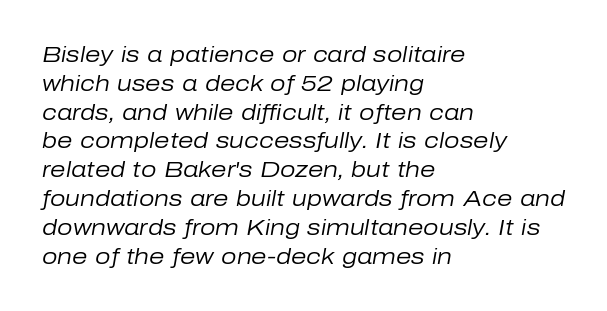
In terms of letterspacing, this is plain default setting. Emphasis-style slanted type is in use. The vertical gap from one line to the next is medium. The strokes are not fattened; the text isn't bold. The rendering anchors every line to the left-hand side.
